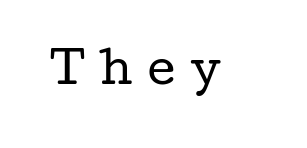
{"serif": "yes", "italic": "no", "bold": "no", "weight": "regular", "width": "wide", "stroke_contrast": "low", "x_height": "medium", "monospaced": "no", "underline": "no", "letter_spacing": "wide", "letter_spacing_em": 0.36, "glyph_px": 43}
